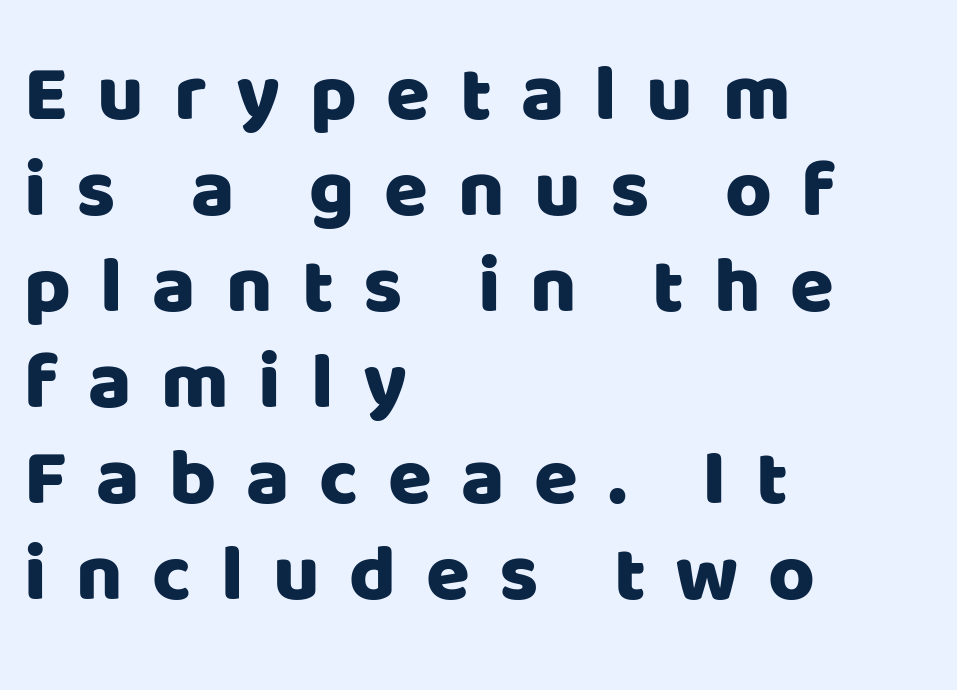
{"serif": "no", "italic": "no", "width": "normal", "stroke_contrast": "low", "x_height": "large", "monospaced": "no", "underline": "no", "align": "left", "line_spacing_ratio": 1.2, "letter_spacing": "wide", "letter_spacing_em": 0.37, "glyph_px": 80}
